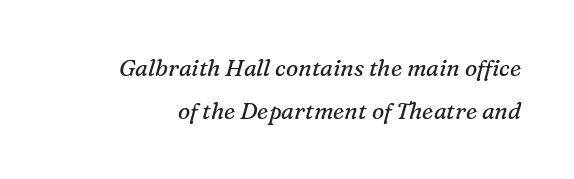
Q: Is the text bold? A: No.
Q: Is the text italic (slanted)? A: Yes, it leans right by about 16 degrees.
Q: Is the text underlined? A: No.
Q: Is the spacing between letters normal or unusually wide? A: Normal.
